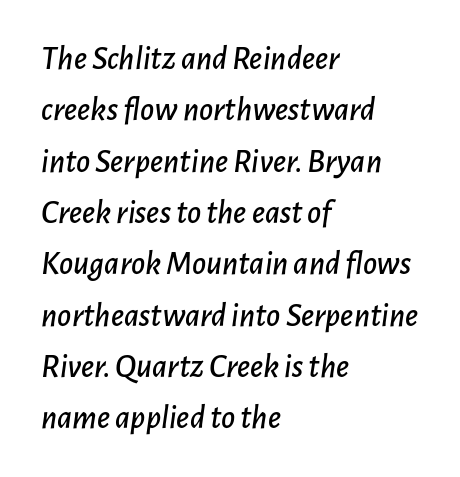
The image shows 34 px text type, italic (leaning right); set left-aligned, normal line spacing (1.51x), normal letter spacing, not underlined; low stroke contrast and a medium x-height.
